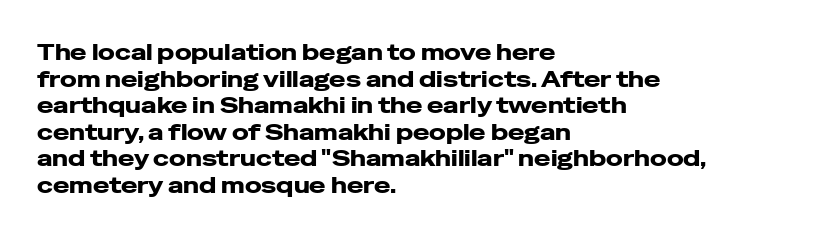
{"italic": "no", "underline": "no", "align": "left", "line_spacing_ratio": 1.21, "letter_spacing": "normal", "letter_spacing_em": 0.0, "glyph_px": 22}
